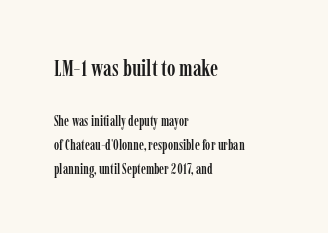
The image shows 23 px text type, upright; set left-aligned, line spacing 1.72x, normal letter spacing, not underlined; the first (top) block is 1.64x larger.
